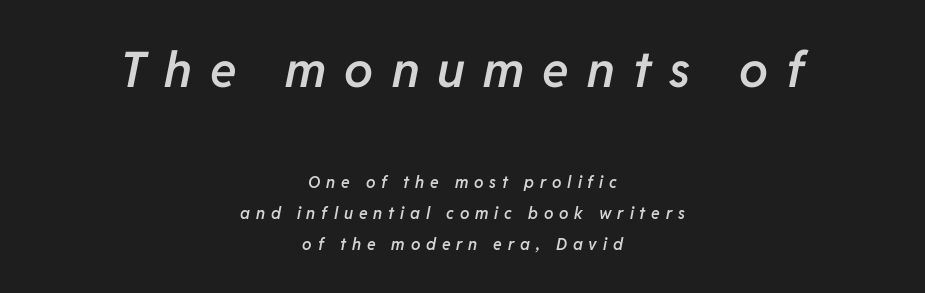
{"italic": "yes", "lean": "right", "slant_degrees": 11, "bold": "semi", "weight": "semibold", "width": "normal", "stroke_contrast": "low", "x_height": "medium", "monospaced": "no", "underline": "no", "align": "center", "line_spacing": "loose", "line_spacing_ratio": 1.94, "letter_spacing": "wide", "letter_spacing_em": 0.37, "larger_block": "first", "size_ratio": 3.06, "glyph_px": 49}
